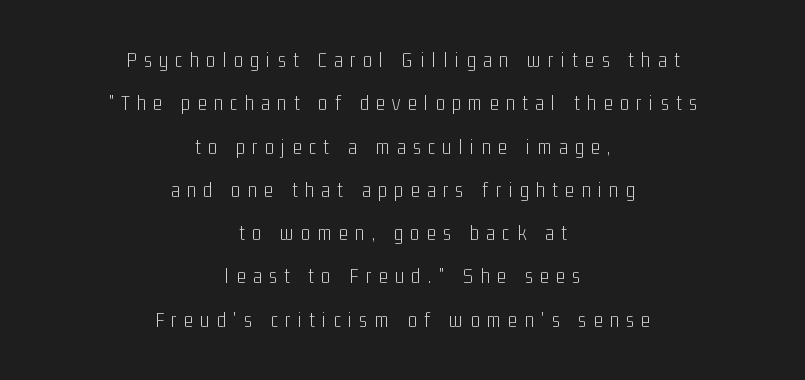
The image shows 21 px text type, upright; set centered, loose line spacing (2.06x), unusually wide letter spacing (+0.36 em), not underlined.
